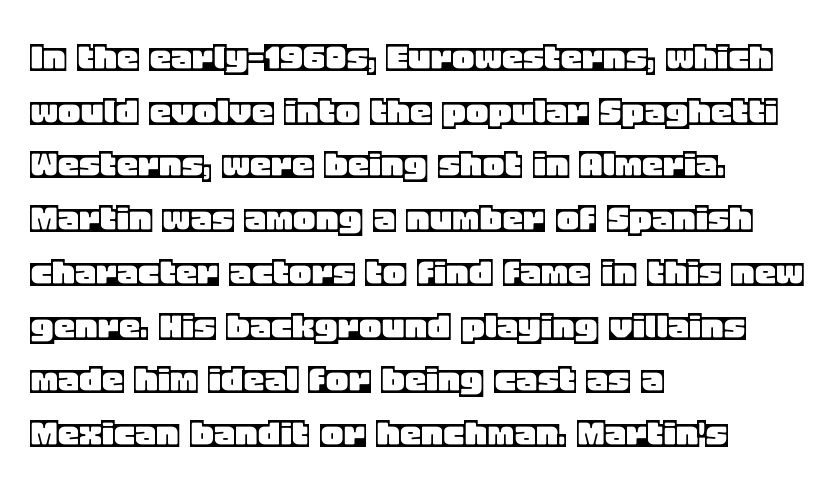
Q: Is the text italic (slanted)? A: No, it is upright.
Q: Is the text underlined? A: No.
Q: How is the paragraph aligned? A: Left-aligned.
Q: Is the spacing between letters normal or unusually wide? A: Normal.
Q: Is the spacing between lines tight, normal or loose? A: Normal.
Q: Width (condensed, normal, or wide)? A: Normal.
Q: x-height? A: Large.
Q: Monospaced? A: No.
